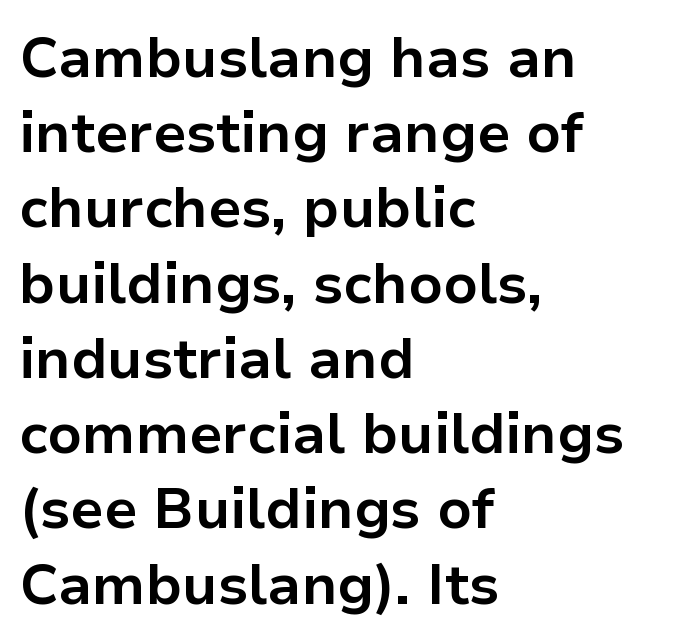
The paragraph shown leans on its left margin. Type without underlining. Interline gaps are of average width in this sample. You can tell from the bare stems that sans-serif type was used. The rendering uses natural spacing where letterforms have individual widths.
